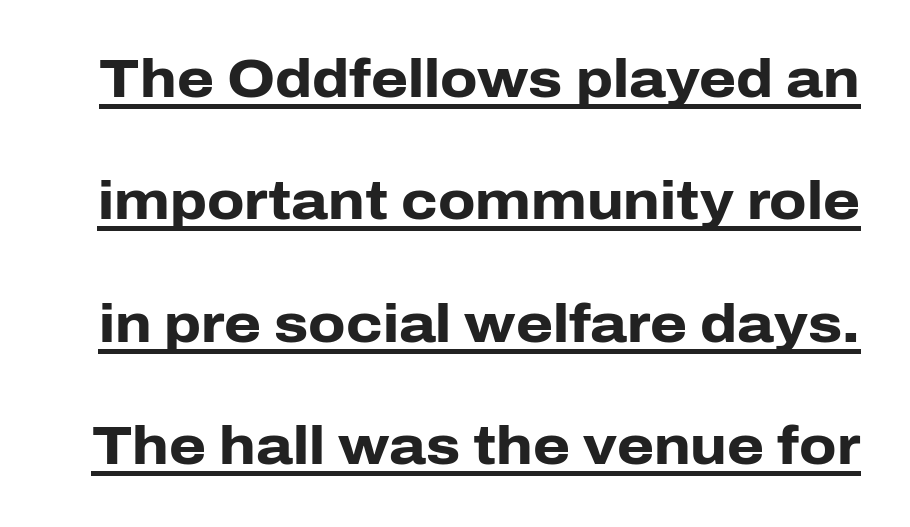
{"serif": "no", "italic": "no", "bold": "yes", "weight": "heavy", "width": "normal", "stroke_contrast": "low", "x_height": "medium", "monospaced": "no", "underline": "yes", "line_spacing": "loose", "line_spacing_ratio": 2.31, "letter_spacing": "normal", "letter_spacing_em": 0.0, "glyph_px": 53}
